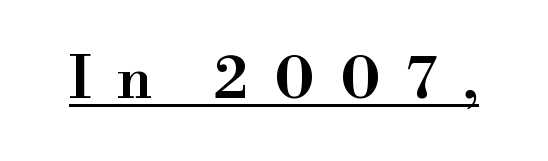
{"serif": "yes", "italic": "no", "bold": "semi", "weight": "semibold", "width": "normal", "stroke_contrast": "high", "x_height": "small", "monospaced": "no", "underline": "yes", "letter_spacing": "wide", "letter_spacing_em": 0.44, "glyph_px": 58}
